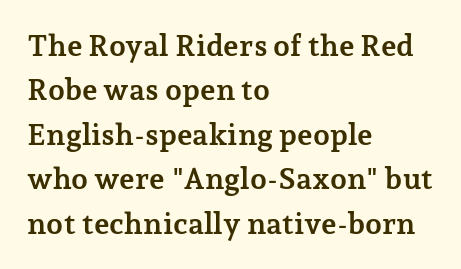
{"serif": "yes", "italic": "no", "bold": "yes", "weight": "semibold", "width": "normal", "stroke_contrast": "low", "x_height": "medium", "monospaced": "no", "underline": "no", "align": "left", "line_spacing": "normal", "line_spacing_ratio": 1.48, "letter_spacing": "normal", "letter_spacing_em": 0.0, "glyph_px": 30}
